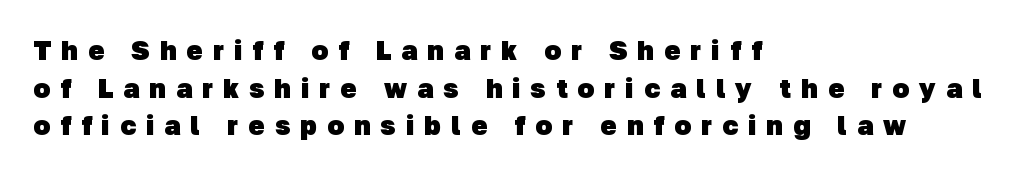
Heavy-handed strokes throughout: this text is bold. A typesetter would call this leading conventional body-copy spacing. A student would call this left alignment; a typographer would say flush left, rag right. No word sits above an underline. There is plenty of visible air inserted between adjacent glyphs.
